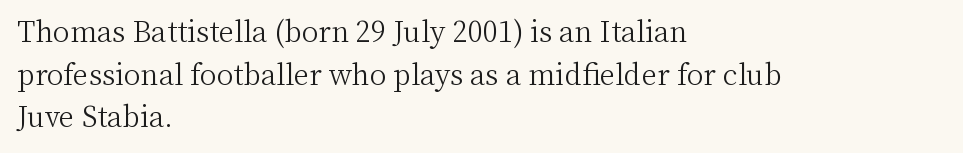
Q: Is the text bold? A: No.
Q: Is the text italic (slanted)? A: No, it is upright.
Q: Is the typeface a serif or a sans-serif typeface? A: Serif.
Q: Is the text underlined? A: No.
Q: How is the paragraph aligned? A: Left-aligned.
Q: Is the spacing between letters normal or unusually wide? A: Normal.
Q: Is the spacing between lines tight, normal or loose? A: Normal.
Q: Width (condensed, normal, or wide)? A: Normal.
Q: Stroke contrast? A: Medium.
Q: x-height? A: Medium.
Q: Monospaced? A: No.
